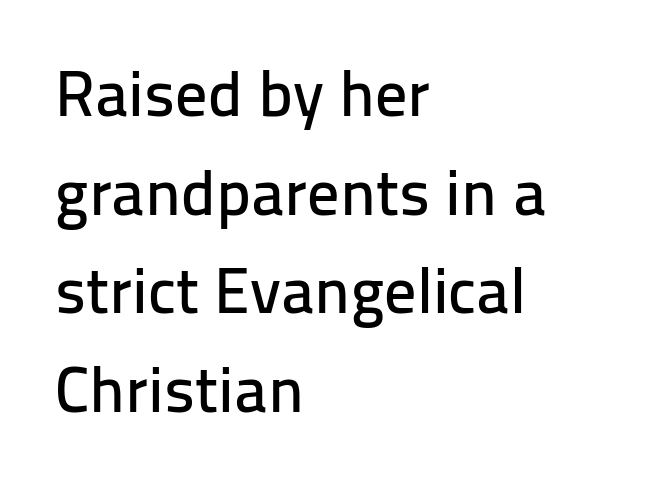
The image shows 64 px sans-serif type, upright; set left-aligned, normal line spacing (1.54x), normal letter spacing, not underlined; low stroke contrast and a medium x-height.
